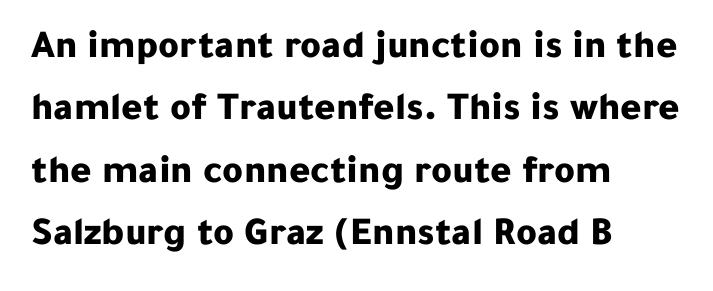
These lines are rendered in a variable-pitch font. You could call the tracking neutral — neither tight nor loose. The typesetting leans heavy: a genuine bold. Line starts are locked; line ends wander. You can tell from the bare stems that sans-serif type was used.
